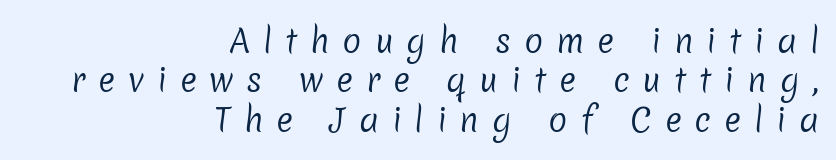
Q: Is the text bold? A: No.
Q: Is the typeface a serif or a sans-serif typeface? A: Sans-serif.
Q: Is the text underlined? A: No.
Q: How is the paragraph aligned? A: Right-aligned.
Q: Is the spacing between letters normal or unusually wide? A: Unusually wide.
Q: Width (condensed, normal, or wide)? A: Normal.
Q: Stroke contrast? A: Low.
Q: x-height? A: Medium.
Q: Monospaced? A: No.
